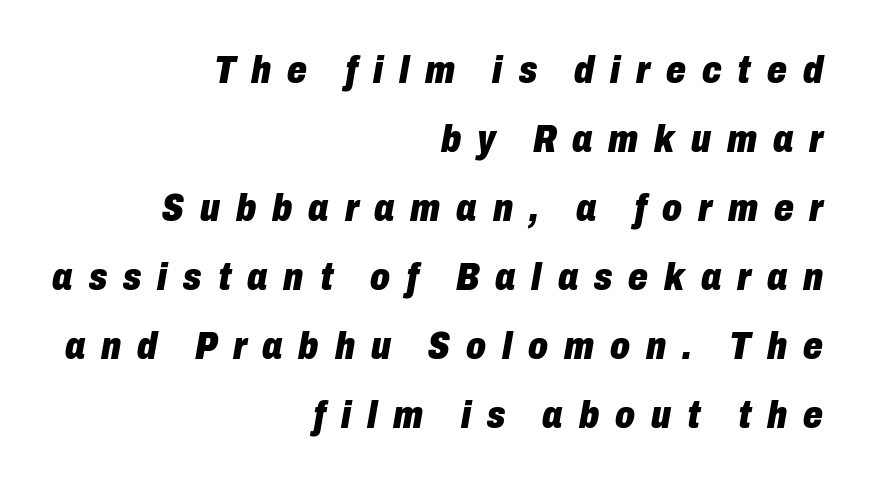
The image shows 39 px heavy, condensed type, italic (leaning right); set right-aligned, line spacing 1.77x, unusually wide letter spacing (+0.41 em), not underlined; low stroke contrast and a medium x-height.
